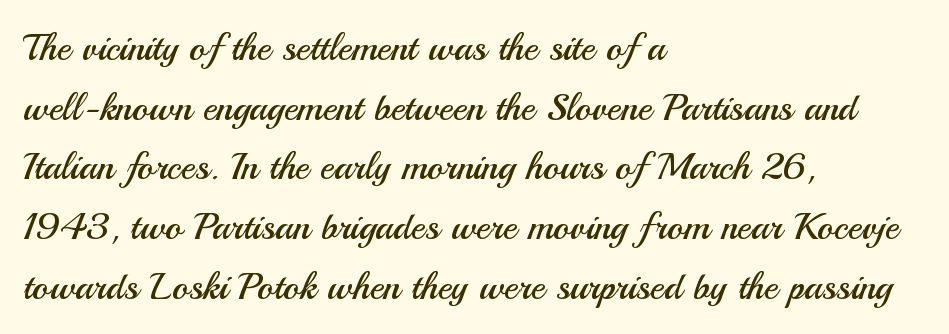
{"serif": "no", "bold": "no", "weight": "regular", "width": "normal", "stroke_contrast": "medium", "x_height": "small", "monospaced": "no", "underline": "no", "align": "left", "line_spacing": "normal", "line_spacing_ratio": 1.57, "letter_spacing": "normal", "letter_spacing_em": 0.0, "glyph_px": 38}
